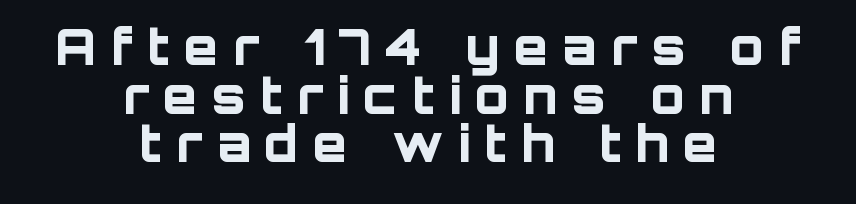
The image shows 49 px bold sans-serif type, upright; set centered, tight line spacing (0.99x), unusually wide letter spacing (+0.3 em), not underlined; low stroke contrast and a large x-height.
